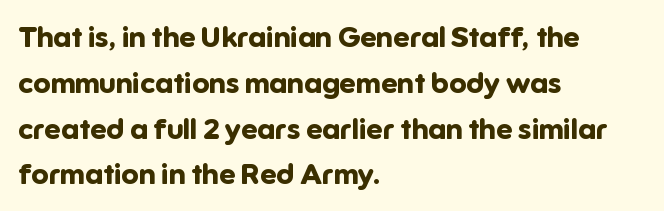
Q: Is the text bold? A: Yes.
Q: Is the text italic (slanted)? A: No, it is upright.
Q: Is the typeface a serif or a sans-serif typeface? A: Sans-serif.
Q: Is the text underlined? A: No.
Q: How is the paragraph aligned? A: Left-aligned.
Q: Is the spacing between letters normal or unusually wide? A: Normal.
Q: Is the spacing between lines tight, normal or loose? A: Normal.
Q: Width (condensed, normal, or wide)? A: Normal.
Q: Stroke contrast? A: Low.
Q: x-height? A: Medium.
Q: Monospaced? A: No.
